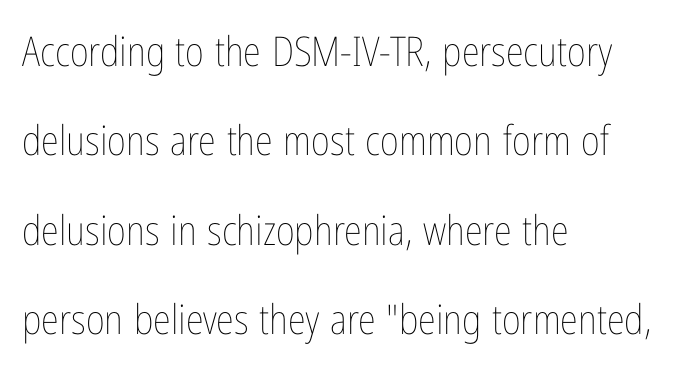
Q: Is the text bold? A: No.
Q: Is the text italic (slanted)? A: No, it is upright.
Q: Is the text underlined? A: No.
Q: How is the paragraph aligned? A: Left-aligned.
Q: Is the spacing between letters normal or unusually wide? A: Normal.
Q: Is the spacing between lines tight, normal or loose? A: Loose.
Q: Width (condensed, normal, or wide)? A: Condensed.
Q: Stroke contrast? A: Low.
Q: x-height? A: Medium.
Q: Monospaced? A: No.
